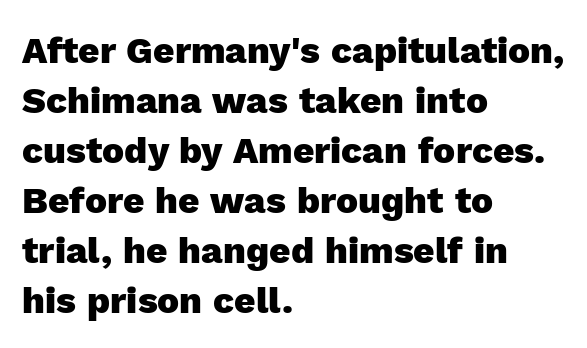
Looks like regular typesetting: each glyph gets only the width it needs. The leading is moderate, giving the passage an even texture. Has an underline been added? It has not. The tracking reads as untouched default to a designer's eye.
